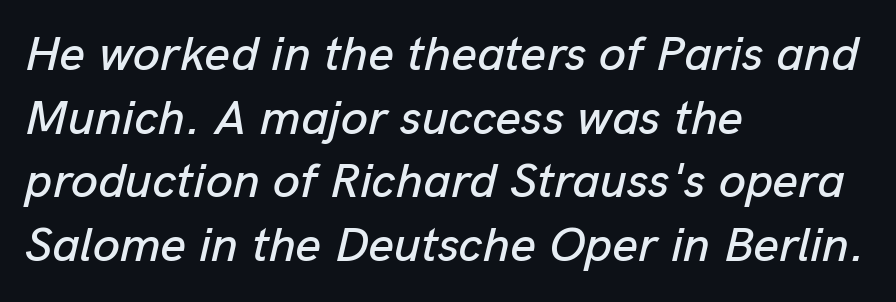
The image shows 49 px text type, italic (leaning right); set left-aligned, normal line spacing (1.3x), normal letter spacing, not underlined; low stroke contrast and a medium x-height.
